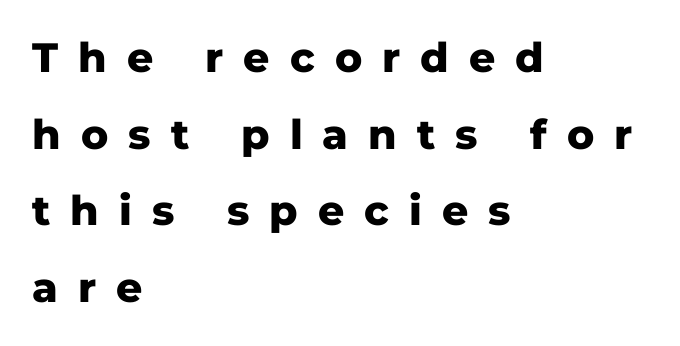
The image shows 41 px heavy sans-serif type, upright; set left-aligned, line spacing 1.87x, unusually wide letter spacing (+0.49 em), not underlined; low stroke contrast and a medium x-height.
